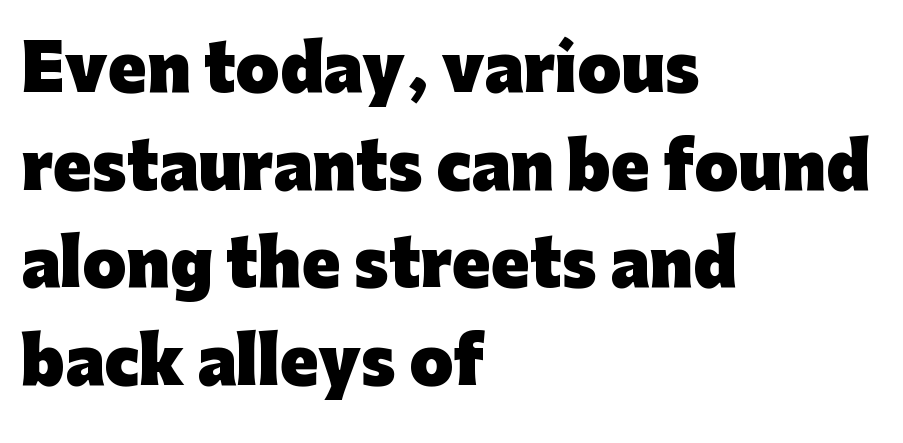
The image shows 63 px heavy sans-serif type, upright; set left-aligned, normal line spacing (1.55x), normal letter spacing, not underlined; low stroke contrast and a medium x-height.
